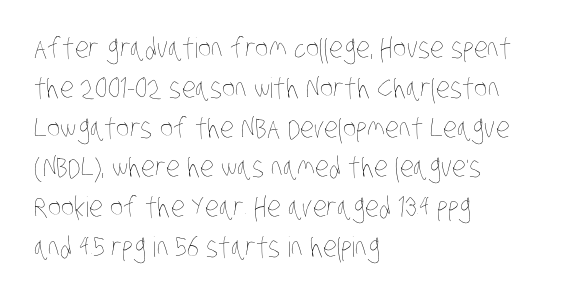
Each letter keeps its own natural width here, so spacing adapts to shape. Compared with typical body copy, the letter spacing here is the same. The passage is arranged the way most books set body copy — flush left. This is not heavy type; no bold has been used. Check under the words: just untouched page. Reading down the column, the eye jumps a familiar distance to each next line.
